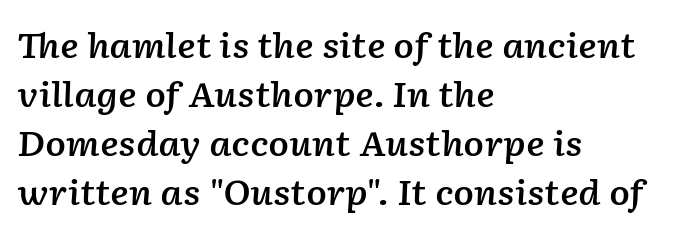
{"italic": "yes", "lean": "right", "slant_degrees": 2, "bold": "semi", "weight": "semibold", "width": "normal", "stroke_contrast": "low", "x_height": "medium", "monospaced": "no", "underline": "no", "align": "left", "line_spacing": "normal", "line_spacing_ratio": 1.44, "letter_spacing": "normal", "letter_spacing_em": 0.0, "glyph_px": 34}
